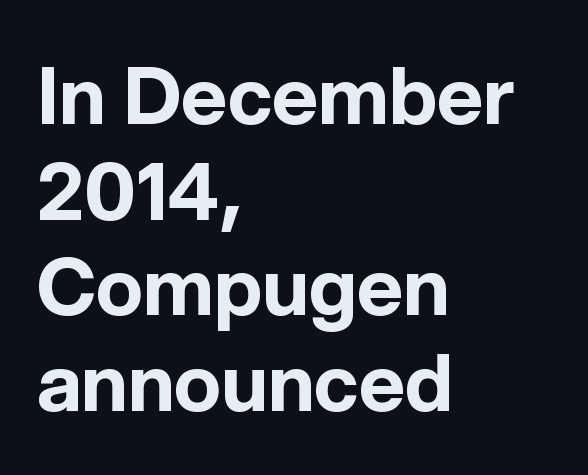
These lines are composed in type without serifs. Notice how the passage keeps a crisp vertical edge on the left only. I'd describe the lettering as bold — thick and assertive. A clean baseline with only descenders dipping below it.
